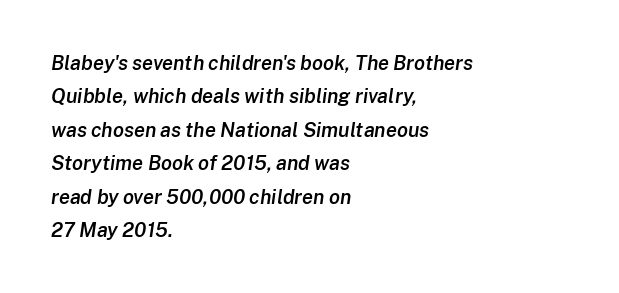
The image shows 20 px text type, italic (leaning right); set left-aligned, normal line spacing (1.67x), normal letter spacing, not underlined.
